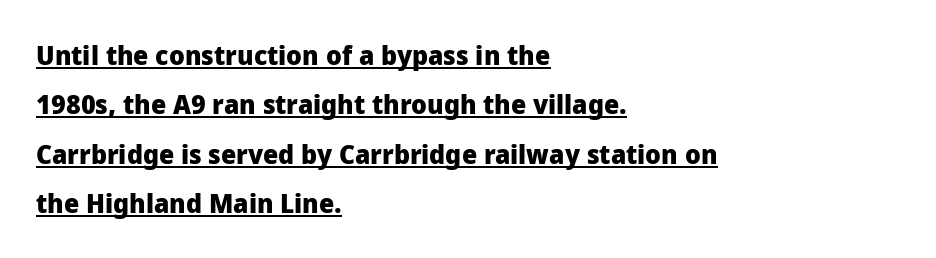
{"italic": "no", "bold": "yes", "underline": "yes", "align": "left", "line_spacing_ratio": 1.83, "letter_spacing": "normal", "letter_spacing_em": 0.0, "glyph_px": 27}
